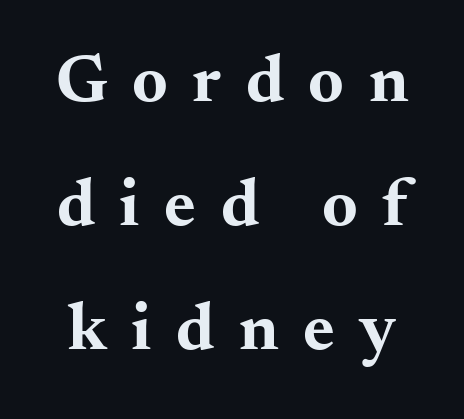
Q: Is the text bold? A: Yes.
Q: Is the text italic (slanted)? A: No, it is upright.
Q: Is the typeface a serif or a sans-serif typeface? A: Serif.
Q: Is the text underlined? A: No.
Q: Is the spacing between letters normal or unusually wide? A: Unusually wide.
Q: Width (condensed, normal, or wide)? A: Wide.
Q: Stroke contrast? A: Medium.
Q: x-height? A: Small.
Q: Monospaced? A: No.
